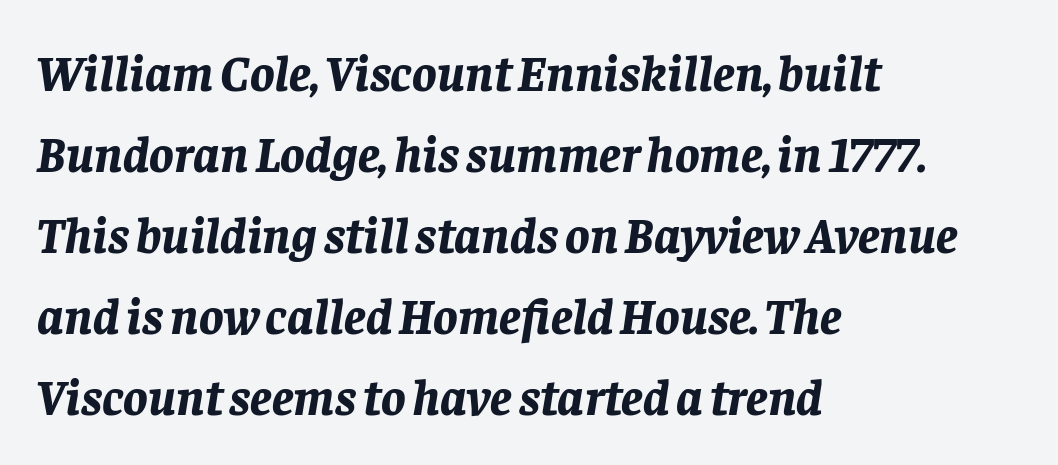
The image shows 51 px bold type, italic (leaning right); set left-aligned, normal line spacing (1.59x), normal letter spacing, not underlined; low stroke contrast and a large x-height.
